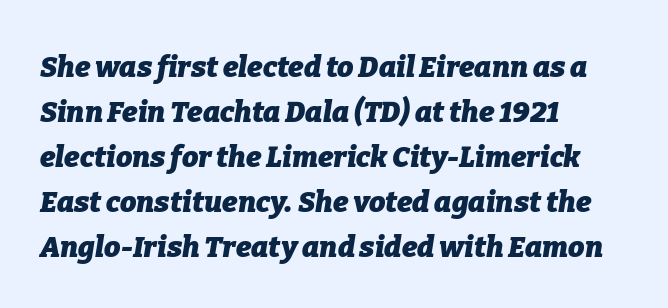
The image shows 29 px heavy type, italic (leaning right); set left-aligned, normal line spacing (1.55x), normal letter spacing, not underlined; low stroke contrast and a medium x-height.
